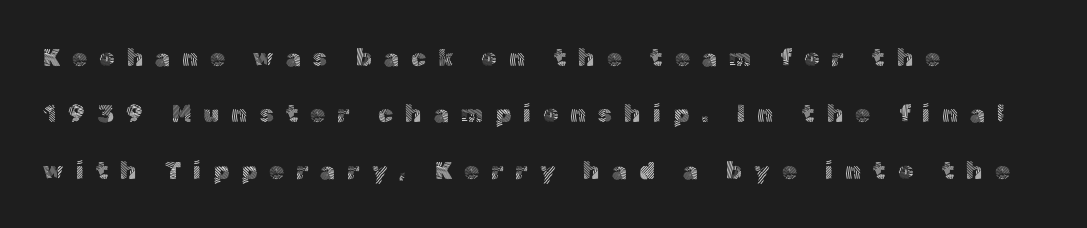
Q: Is the text bold? A: No.
Q: Is the text italic (slanted)? A: No, it is upright.
Q: Is the text underlined? A: No.
Q: How is the paragraph aligned? A: Left-aligned.
Q: Is the spacing between letters normal or unusually wide? A: Unusually wide.
Q: Is the spacing between lines tight, normal or loose? A: Loose.
